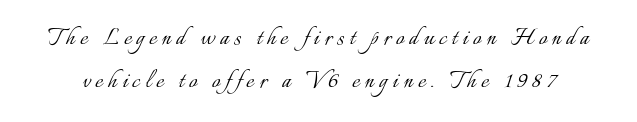
The leading is moderate, giving the passage an even texture. Descenders are the only things crossing below the line. Summary of weight: not heavy and not bold. Varying glyph widths throughout — classic text-font behaviour.
